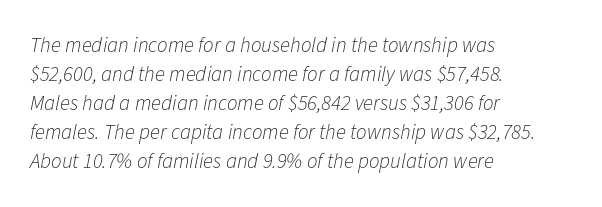
{"italic": "yes", "lean": "right", "slant_degrees": 11, "bold": "no", "underline": "no", "align": "left", "line_spacing": "normal", "line_spacing_ratio": 1.38, "letter_spacing": "normal", "letter_spacing_em": 0.0, "glyph_px": 21}
